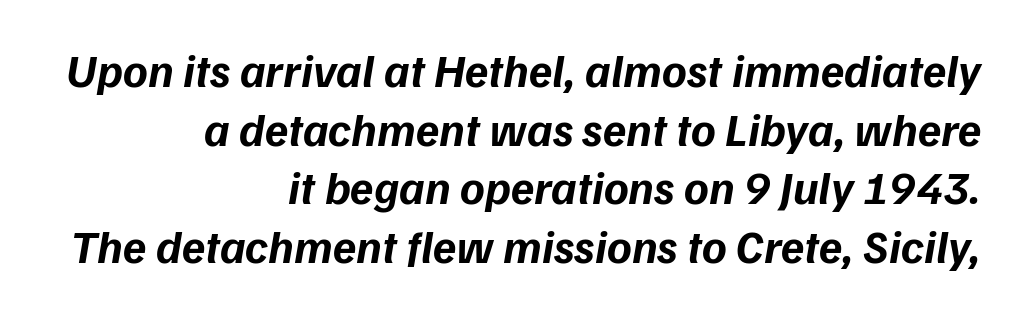
The image shows 47 px bold sans-serif type; set right-aligned, normal line spacing (1.25x), normal letter spacing, not underlined; low stroke contrast and a medium x-height.
